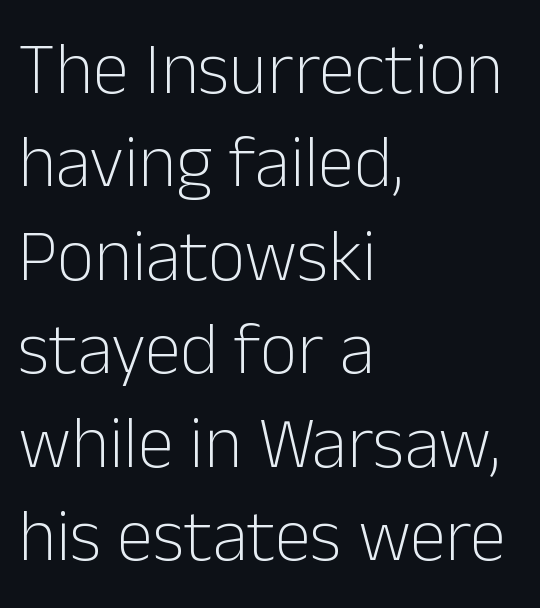
These lines are set flush left with a ragged right edge. What kind of face is this? One without serifs — a sans. Bold? No — there's no thickening of the strokes. This sample uses plain, unmodified letter spacing. How would I describe the line gaps? Plain and ordinary.
